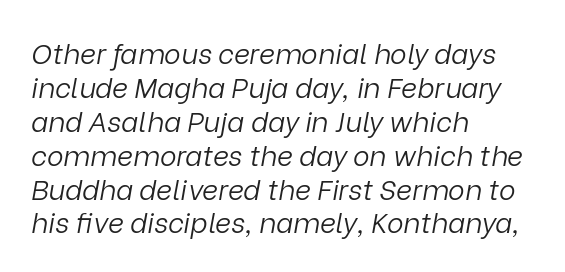
{"italic": "yes", "lean": "right", "slant_degrees": 9, "bold": "no", "weight": "light", "width": "normal", "stroke_contrast": "low", "x_height": "medium", "monospaced": "no", "underline": "no", "align": "left", "line_spacing_ratio": 1.21, "letter_spacing": "normal", "letter_spacing_em": 0.0, "glyph_px": 28}
